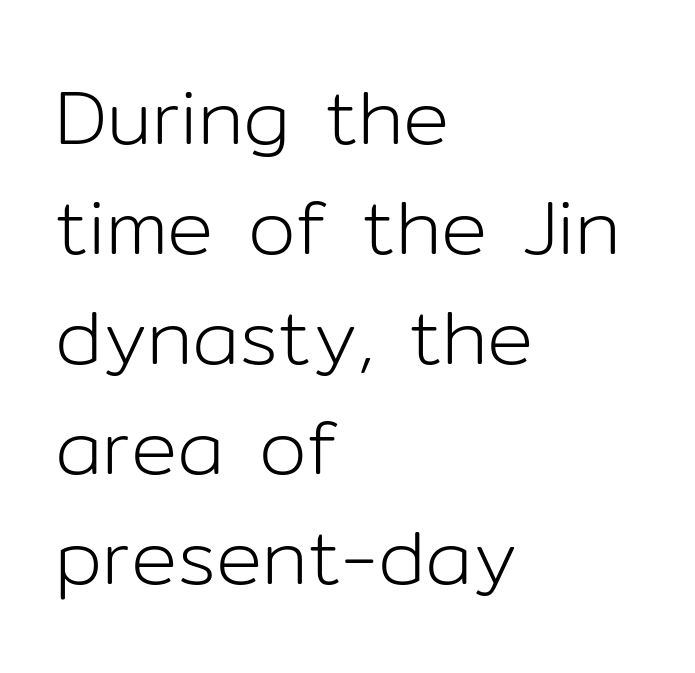
The image shows 77 px light sans-serif type, upright; set left-aligned, normal line spacing (1.43x), normal letter spacing, not underlined; low stroke contrast and a medium x-height.
